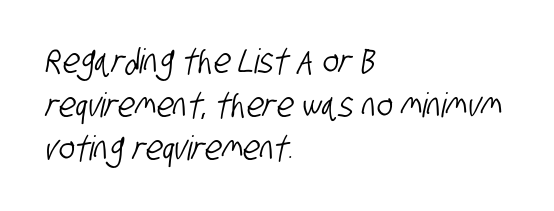
A student would call this left alignment; a typographer would say flush left, rag right. The designer left line spacing at the default. Regarding serifs, this sample does without them. Plain, unruled lines of type.
